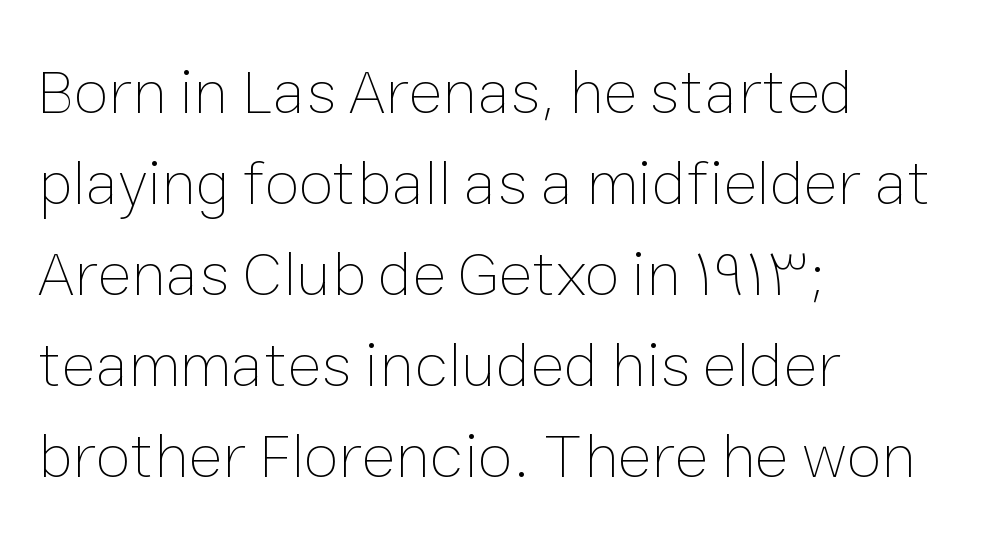
Q: Is the text bold? A: No.
Q: Is the text italic (slanted)? A: No, it is upright.
Q: Is the text underlined? A: No.
Q: How is the paragraph aligned? A: Left-aligned.
Q: Is the spacing between letters normal or unusually wide? A: Normal.
Q: Is the spacing between lines tight, normal or loose? A: Normal.
Q: Width (condensed, normal, or wide)? A: Normal.
Q: Stroke contrast? A: Low.
Q: x-height? A: Medium.
Q: Monospaced? A: No.
